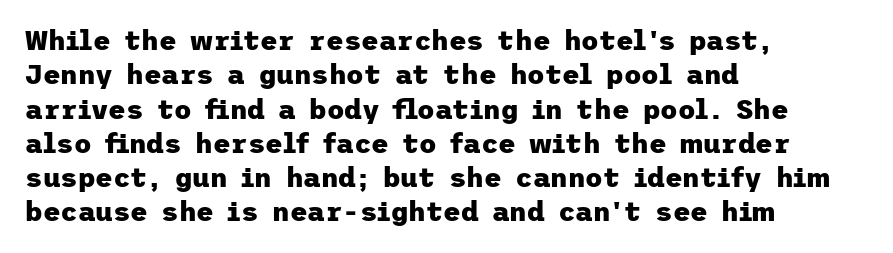
A typesetter would mark this as roman, not italic. Does the copy run flush right? No — it runs flush left. These words are printed bold, with thick strokes throughout. Successive baselines arrive at the customary interval. Caption: standard tracking, unaltered.
